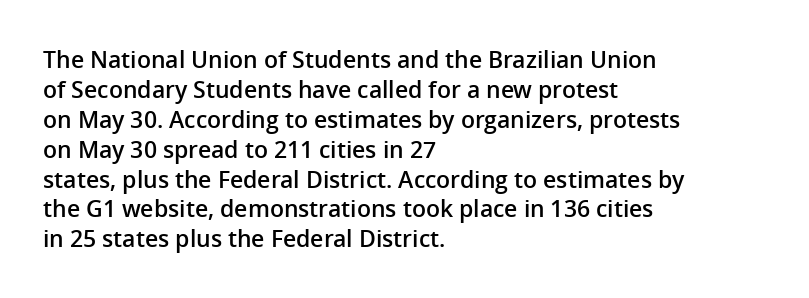
Q: Is the text bold? A: Semi-bold.
Q: Is the text italic (slanted)? A: No, it is upright.
Q: Is the text underlined? A: No.
Q: How is the paragraph aligned? A: Left-aligned.
Q: Is the spacing between letters normal or unusually wide? A: Normal.
Q: Is the spacing between lines tight, normal or loose? A: Normal.
